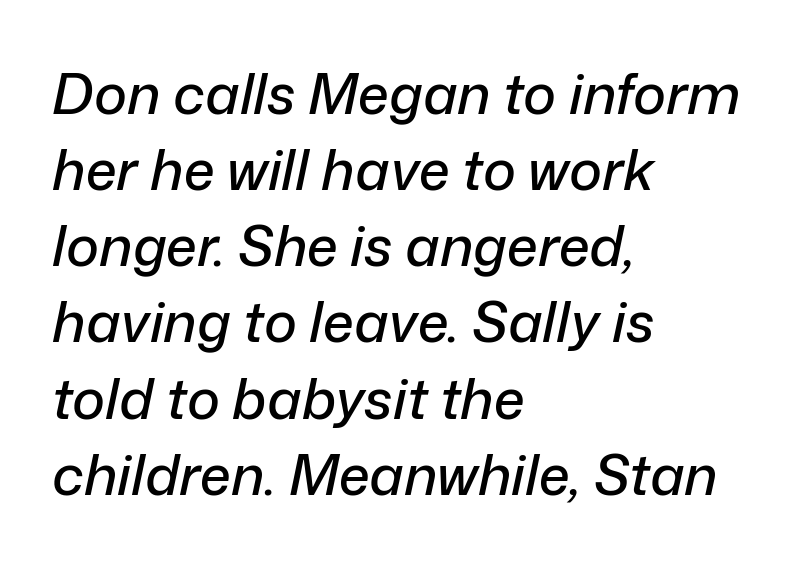
How would I describe the line gaps? Plain and ordinary. The rendering uses natural spacing where letterforms have individual widths. One-word summary of the alignment: left. Observe the lean: these are italic letterforms. No word sits above an underline. How are the letters spaced? Ordinarily, with no added tracking.
